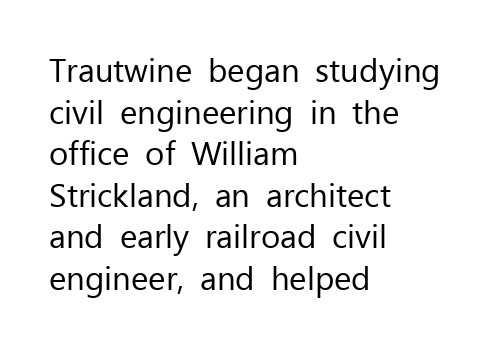
The image shows 33 px regular-weight sans-serif type, upright; set left-aligned, normal line spacing (1.26x), normal letter spacing, not underlined; low stroke contrast and a medium x-height.
